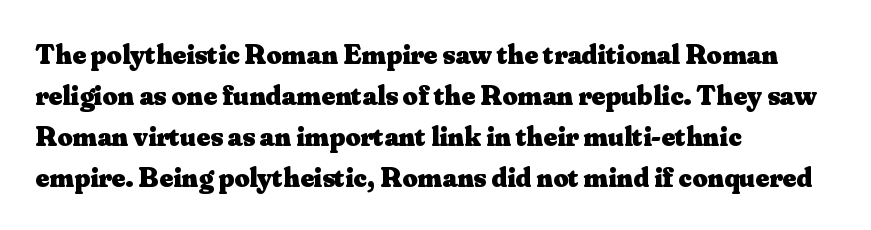
Q: Is the text bold? A: Yes.
Q: Is the text italic (slanted)? A: No, it is upright.
Q: Is the typeface a serif or a sans-serif typeface? A: Serif.
Q: Is the text underlined? A: No.
Q: How is the paragraph aligned? A: Left-aligned.
Q: Is the spacing between letters normal or unusually wide? A: Normal.
Q: Is the spacing between lines tight, normal or loose? A: Normal.
Q: Width (condensed, normal, or wide)? A: Normal.
Q: Stroke contrast? A: Medium.
Q: x-height? A: Small.
Q: Monospaced? A: No.
